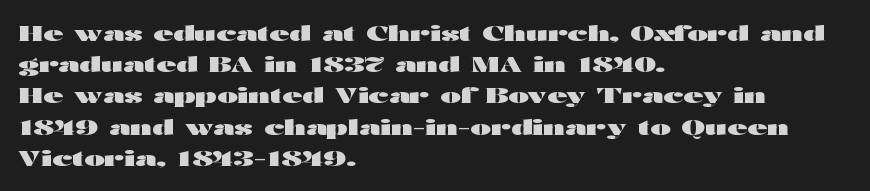
The image shows 22 px bold type, upright; set left-aligned, normal line spacing (1.42x), normal letter spacing, not underlined.
